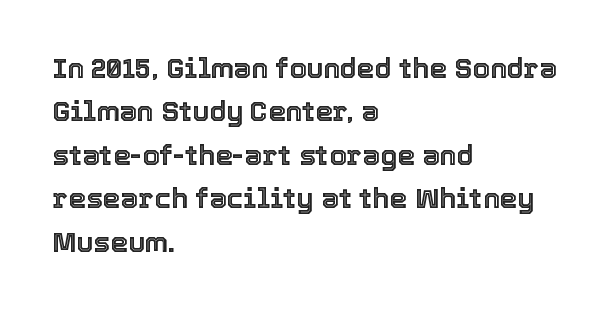
{"italic": "no", "width": "normal", "x_height": "medium", "monospaced": "no", "underline": "no", "align": "left", "line_spacing": "normal", "line_spacing_ratio": 1.55, "letter_spacing": "normal", "letter_spacing_em": 0.0, "glyph_px": 28}
